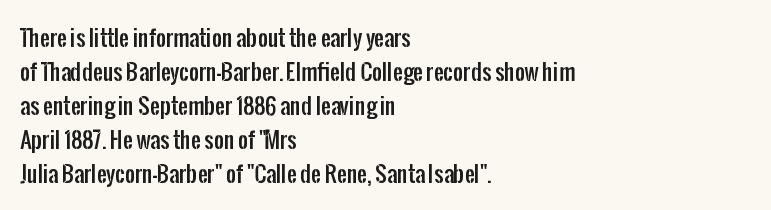
Q: Is the text italic (slanted)? A: No, it is upright.
Q: Is the text underlined? A: No.
Q: How is the paragraph aligned? A: Left-aligned.
Q: Is the spacing between letters normal or unusually wide? A: Normal.
Q: Is the spacing between lines tight, normal or loose? A: Normal.
